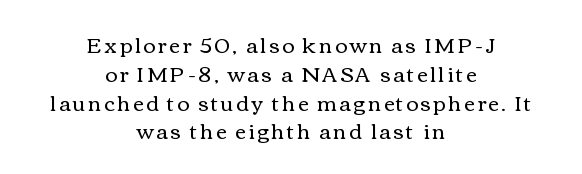
The image shows 21 px text type, upright; set centered, normal line spacing (1.37x), not underlined.
